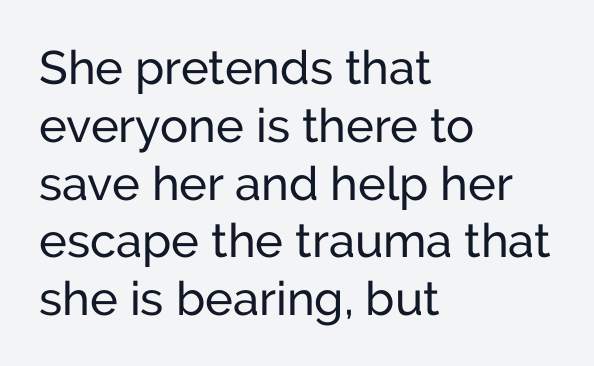
The image shows 47 px sans-serif type, upright; set left-aligned, line spacing 1.23x, normal letter spacing, not underlined; low stroke contrast and a medium x-height.
